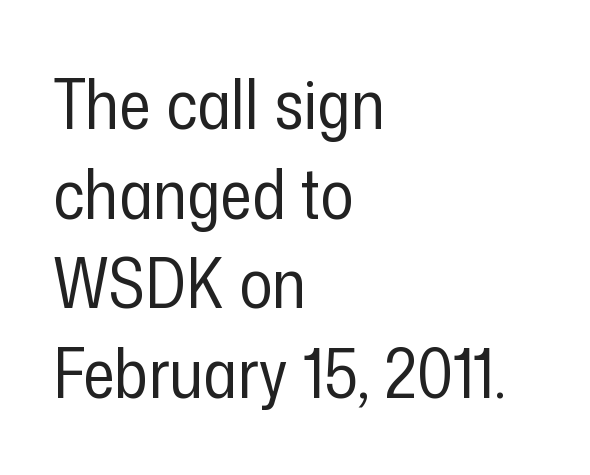
The image shows 69 px regular-weight, condensed sans-serif type, upright; set left-aligned, normal line spacing (1.3x), normal letter spacing, not underlined; low stroke contrast and a medium x-height.
